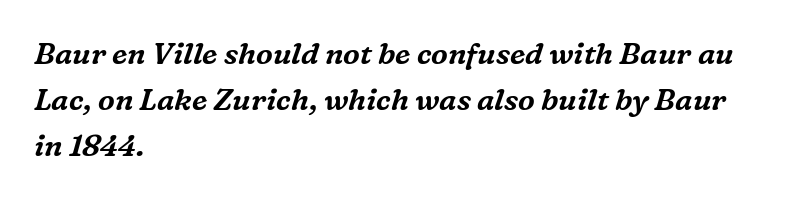
You could call the tracking neutral — neither tight nor loose. The gap between lines stays unmarked. Caption: multi-line text, flush left, ragged right. A typesetter would label this face a serif. The axis of the letterforms is tilted away from vertical. Notice how descenders clear the ascenders below comfortably — that's standard leading.
